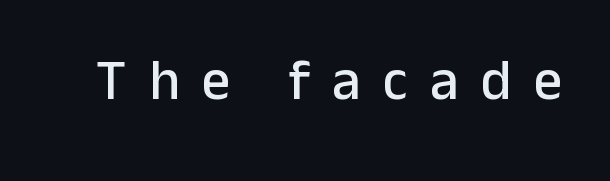
The image shows 57 px sans-serif type, upright; set unusually wide letter spacing (+0.39 em), not underlined; low stroke contrast and a medium x-height.
